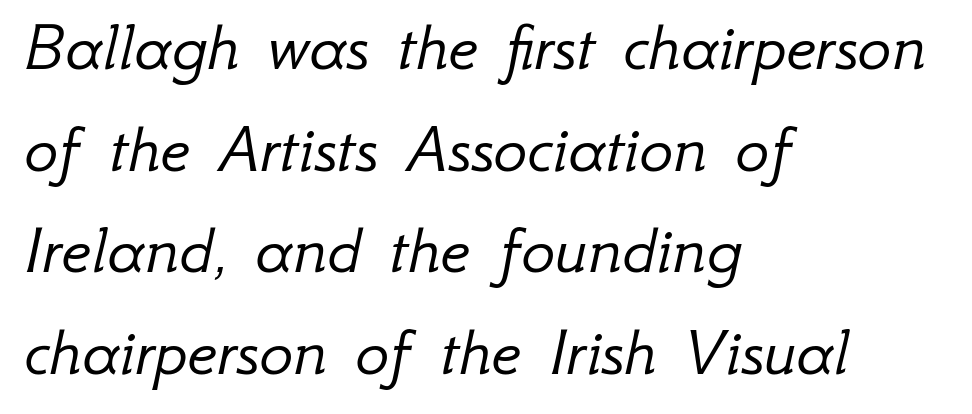
Tracking value appears to be zero — textbook default spacing. A classic flush-left, rag-right setting is used for this passage. Stem width sits at or under what a default text font uses. A clean baseline with only descenders dipping below it.
